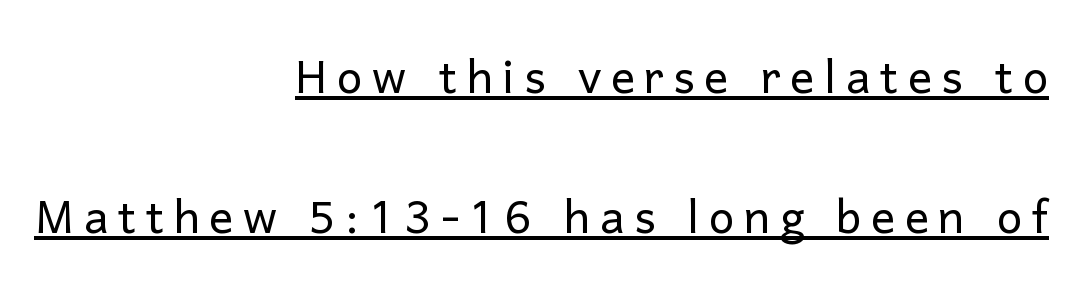
The image shows 60 px light sans-serif type, upright; set right-aligned, loose line spacing (2.33x), underlined; low stroke contrast and a medium x-height.
